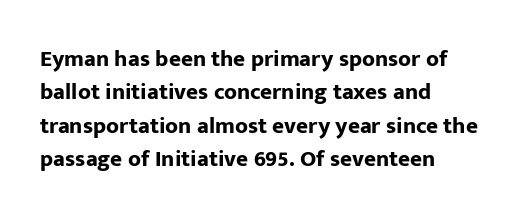
The image shows 23 px bold type, upright; set left-aligned, normal line spacing (1.45x), normal letter spacing, not underlined.
